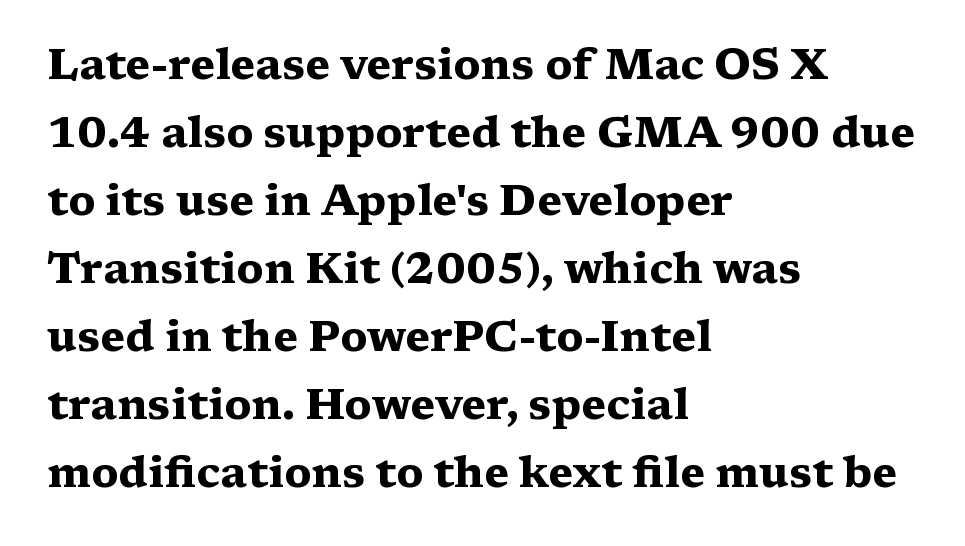
{"serif": "yes", "italic": "no", "bold": "yes", "weight": "heavy", "width": "wide", "stroke_contrast": "medium", "x_height": "medium", "monospaced": "no", "underline": "no", "align": "left", "line_spacing": "normal", "line_spacing_ratio": 1.58, "letter_spacing": "normal", "letter_spacing_em": 0.0, "glyph_px": 43}
